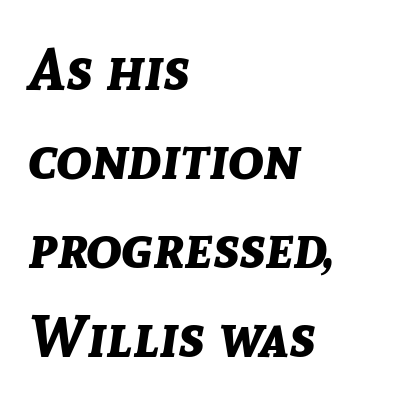
{"italic": "yes", "lean": "right", "slant_degrees": 8, "bold": "yes", "weight": "bold", "width": "normal", "stroke_contrast": "low", "x_height": "medium", "monospaced": "no", "underline": "no", "align": "left", "line_spacing": "normal", "line_spacing_ratio": 1.51, "letter_spacing": "normal", "letter_spacing_em": 0.0, "glyph_px": 59}
